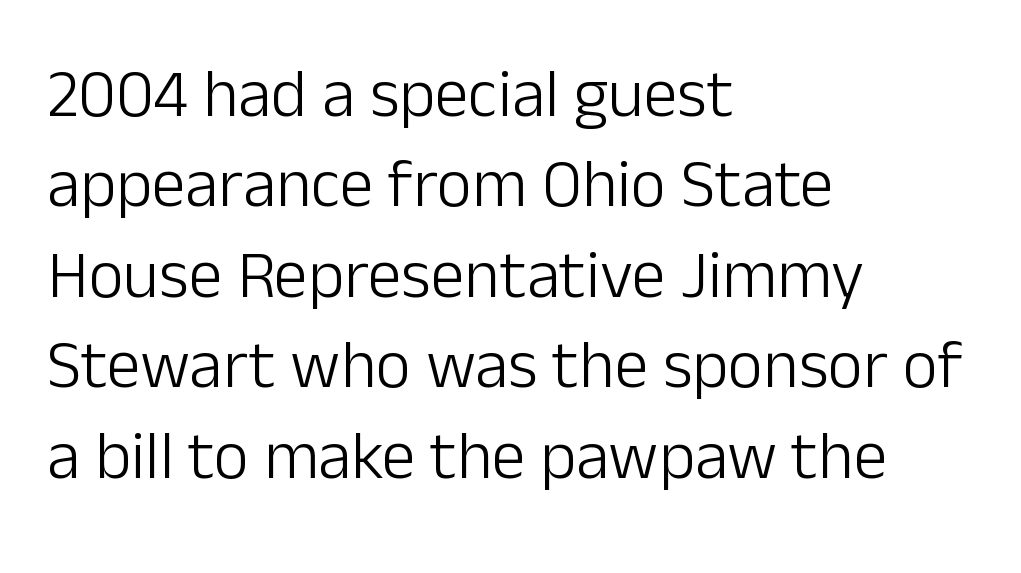
{"serif": "no", "italic": "no", "bold": "no", "weight": "light", "width": "normal", "stroke_contrast": "low", "x_height": "medium", "monospaced": "no", "underline": "no", "align": "left", "line_spacing": "normal", "line_spacing_ratio": 1.33, "letter_spacing": "normal", "letter_spacing_em": 0.0, "glyph_px": 68}
